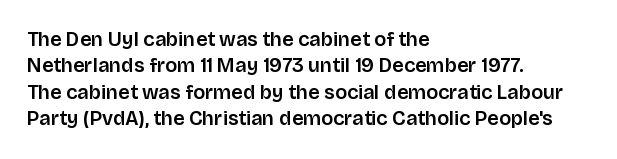
Beneath every word, the page is bare. Upright lettering throughout. Teacher's note: observe the even left margin — that is flush-left alignment. Caption: standard tracking, unaltered. A fair bit of extra ink — the face is semibold, not bold.
